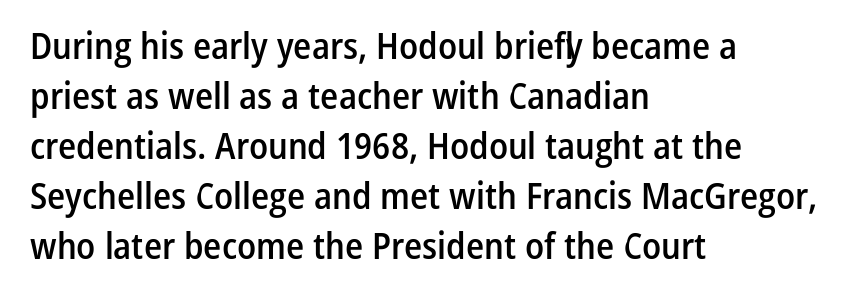
Q: Is the text bold? A: Semi-bold.
Q: Is the text italic (slanted)? A: No, it is upright.
Q: Is the typeface a serif or a sans-serif typeface? A: Sans-serif.
Q: Is the text underlined? A: No.
Q: How is the paragraph aligned? A: Left-aligned.
Q: Is the spacing between letters normal or unusually wide? A: Normal.
Q: Is the spacing between lines tight, normal or loose? A: Normal.
Q: Width (condensed, normal, or wide)? A: Condensed.
Q: Stroke contrast? A: Low.
Q: x-height? A: Medium.
Q: Monospaced? A: No.
